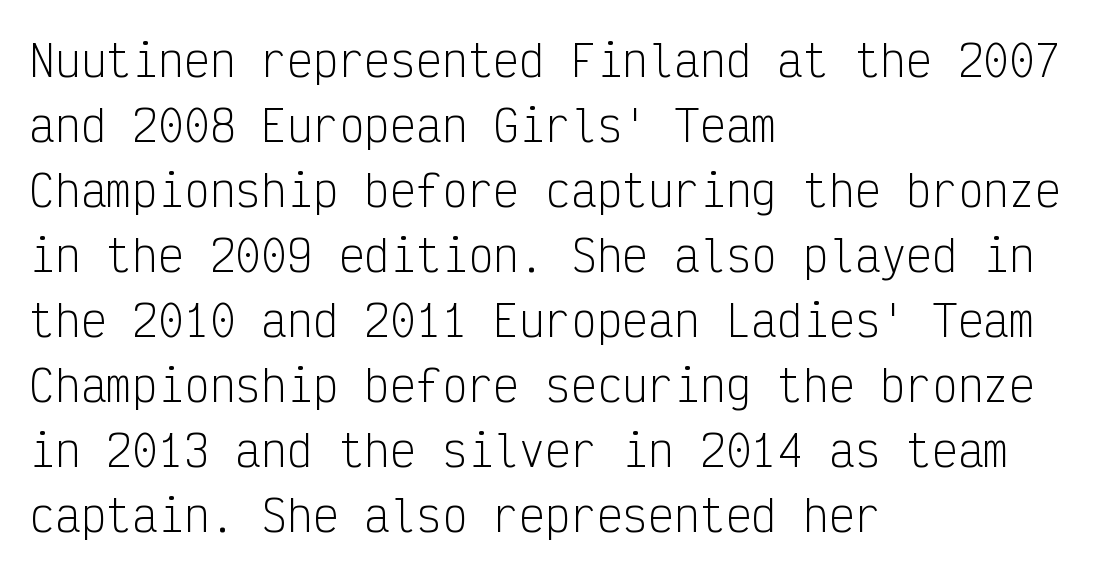
{"serif": "no", "italic": "no", "bold": "no", "weight": "light", "width": "condensed", "stroke_contrast": "low", "x_height": "medium", "monospaced": "yes", "underline": "no", "align": "left", "line_spacing": "normal", "line_spacing_ratio": 1.51, "letter_spacing": "normal", "letter_spacing_em": 0.0, "glyph_px": 43}
